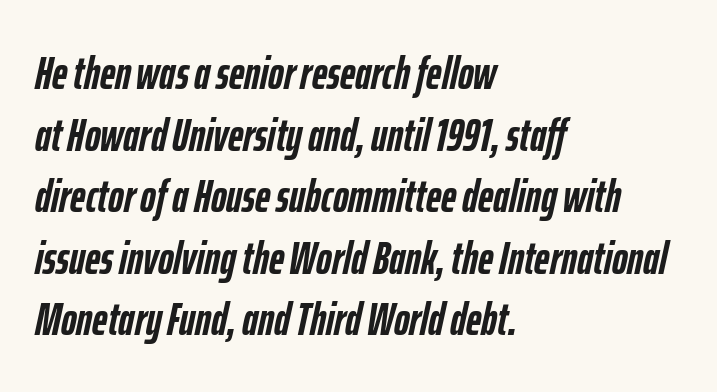
The image shows 47 px semibold, condensed type, italic (leaning right); set left-aligned, normal line spacing (1.31x), normal letter spacing, not underlined; low stroke contrast and a medium x-height.
